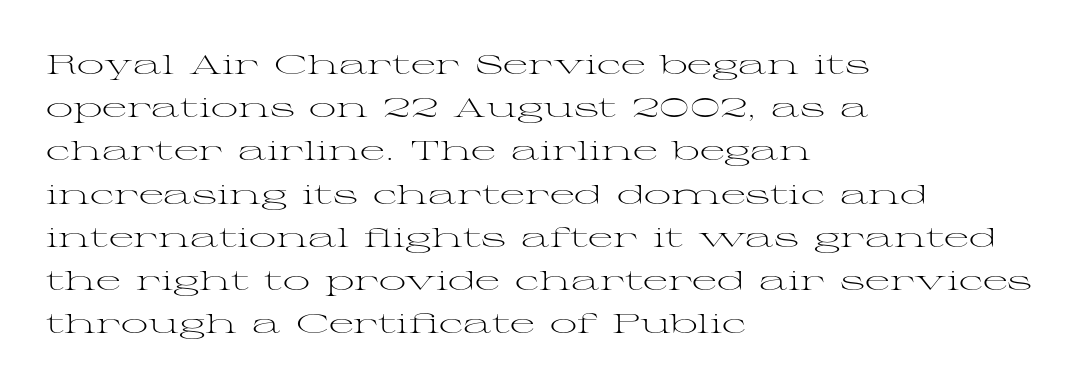
Posture: straight, roman, zero tilt. Notice how descenders clear the ascenders below comfortably — that's standard leading. Visually the block forms a straight wall on the left and a jagged coastline on the right. Descenders hang freely into open space. The type is set solid horizontally, with unmodified tracking. Heft: none added — not bold.
